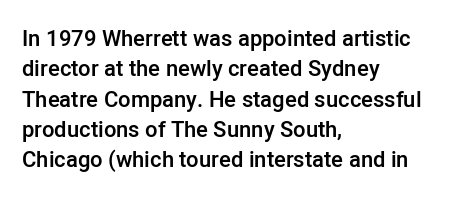
The lines sit at an ordinary, default distance from one another. Letter spacing: default. Check under the words: just untouched page. In terms of weight, the rendering is demibold, just under bold. Short and long lines alike share a common starting point at left. Quick note: not italic, upright.
